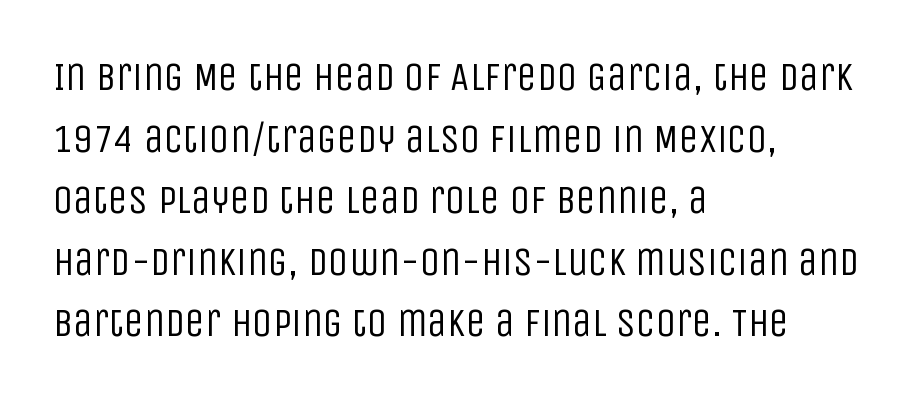
The string is rendered with underlining switched off. The gaps between neighbouring characters are ordinary and unremarkable. The cut favours lightness, reaching ordinary text weight at its darkest. The lines in this sample share a left origin and differ only in where they stop. The passage shown is typed in a proportional face where columns would drift. Is there much room between lines? A standard amount, neither cramped nor airy.
